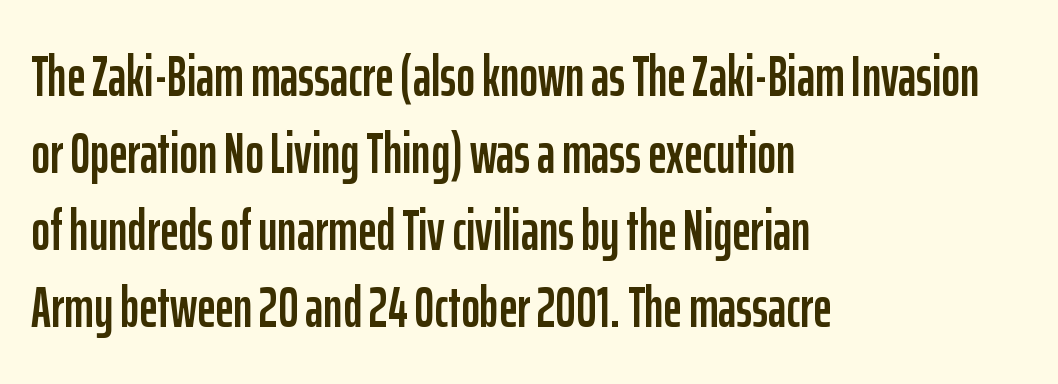
A normal amount of white space separates one row of letters from the next. Italic: no, the glyphs are upright roman. Check the space under the baseline: it is left empty. The rendering uses natural spacing where letterforms have individual widths. A sans-serif font was chosen for this passage.
